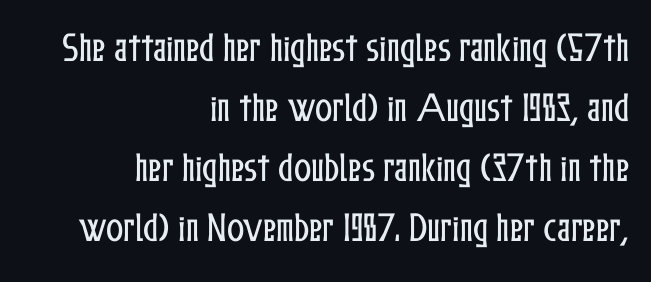
The rendering uses natural spacing where letterforms have individual widths. A roman cut, with each character standing at attention. The glyphs are unaccompanied by any horizontal stroke below them. This rendering leaves character spacing at its baseline value. This rendering uses right alignment, leaving the left contour irregular.
